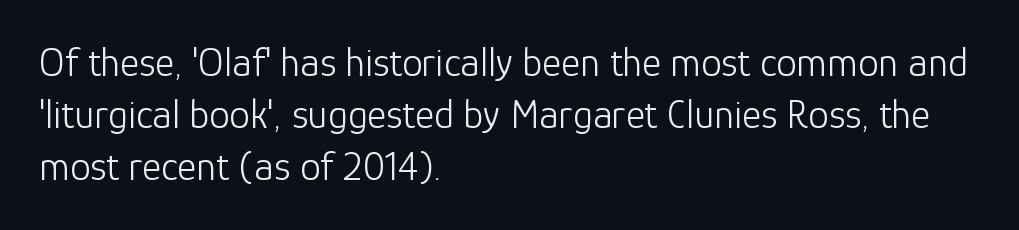
Q: Is the text bold? A: No.
Q: Is the text italic (slanted)? A: No, it is upright.
Q: Is the typeface a serif or a sans-serif typeface? A: Sans-serif.
Q: Is the text underlined? A: No.
Q: How is the paragraph aligned? A: Left-aligned.
Q: Is the spacing between letters normal or unusually wide? A: Normal.
Q: Is the spacing between lines tight, normal or loose? A: Normal.
Q: Width (condensed, normal, or wide)? A: Normal.
Q: Stroke contrast? A: Low.
Q: x-height? A: Medium.
Q: Monospaced? A: No.
